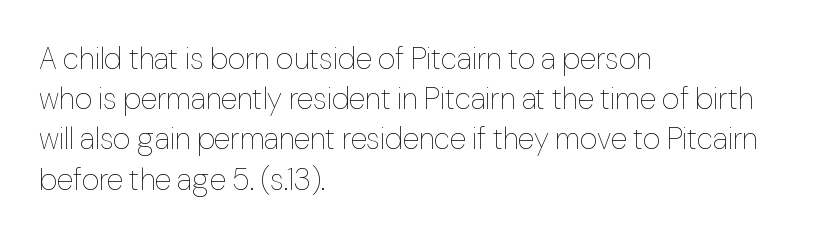
Q: Is the text bold? A: No.
Q: Is the text italic (slanted)? A: No, it is upright.
Q: Is the text underlined? A: No.
Q: How is the paragraph aligned? A: Left-aligned.
Q: Is the spacing between letters normal or unusually wide? A: Normal.
Q: Is the spacing between lines tight, normal or loose? A: Normal.
Q: Width (condensed, normal, or wide)? A: Normal.
Q: Stroke contrast? A: Low.
Q: x-height? A: Medium.
Q: Monospaced? A: No.
